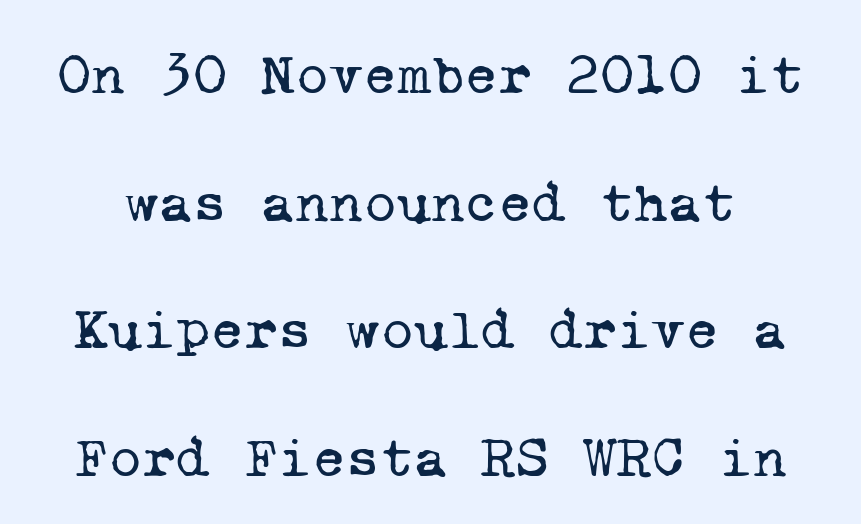
Do the characters align in a grid? Yes, the font is monospaced. Yep, those are serifs on the letters. Just letters on the line, the space beneath them empty. This rendering leaves character spacing at its baseline value. Stems here are at most as thick as an everyday book face. Horizontal bands of white between lines are thick stripes.
